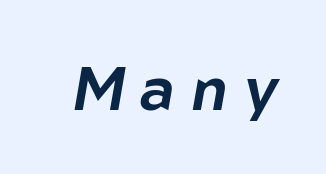
The image shows 60 px text type, italic (leaning right); set unusually wide letter spacing (+0.29 em), not underlined; low stroke contrast and a medium x-height.
